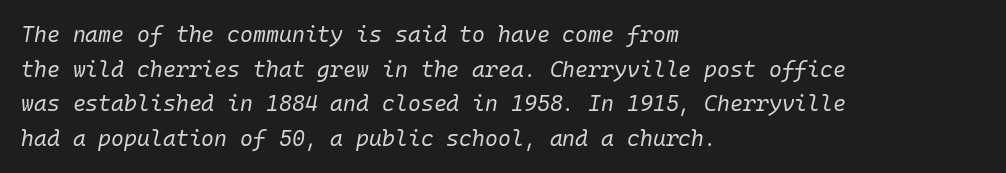
The image shows 22 px text type, italic (leaning right); set left-aligned, normal line spacing (1.57x), normal letter spacing, not underlined.
